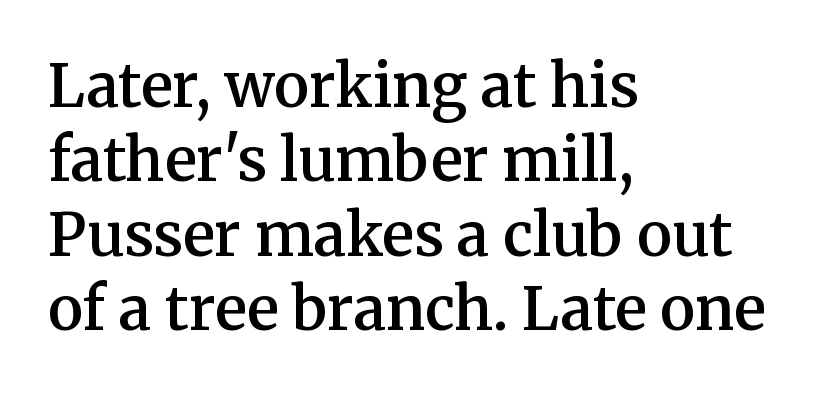
Q: Is the text bold? A: Semi-bold.
Q: Is the text italic (slanted)? A: No, it is upright.
Q: Is the typeface a serif or a sans-serif typeface? A: Serif.
Q: Is the text underlined? A: No.
Q: How is the paragraph aligned? A: Left-aligned.
Q: Is the spacing between letters normal or unusually wide? A: Normal.
Q: Is the spacing between lines tight, normal or loose? A: Normal.
Q: Width (condensed, normal, or wide)? A: Normal.
Q: Stroke contrast? A: Medium.
Q: x-height? A: Medium.
Q: Monospaced? A: No.
